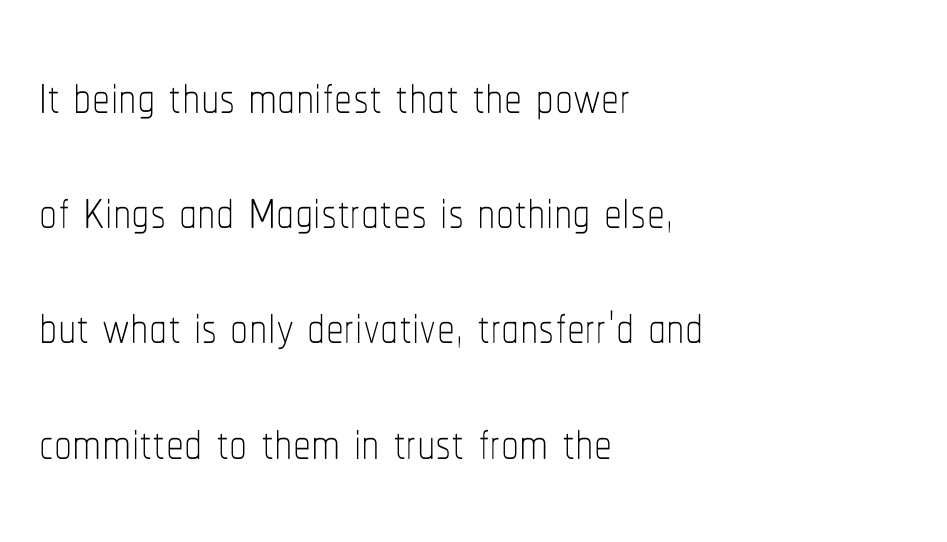
Q: Is the text bold? A: No.
Q: Is the text italic (slanted)? A: No, it is upright.
Q: Is the text underlined? A: No.
Q: How is the paragraph aligned? A: Left-aligned.
Q: Is the spacing between letters normal or unusually wide? A: Normal.
Q: Is the spacing between lines tight, normal or loose? A: Normal.
Q: Width (condensed, normal, or wide)? A: Condensed.
Q: Stroke contrast? A: Low.
Q: x-height? A: Medium.
Q: Monospaced? A: No.
